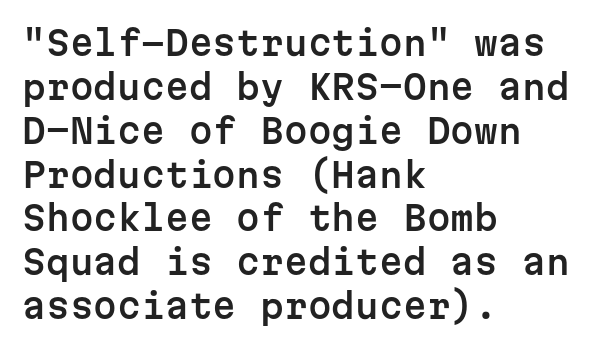
{"serif": "no", "italic": "no", "width": "normal", "stroke_contrast": "low", "x_height": "medium", "monospaced": "yes", "underline": "no", "align": "left", "line_spacing": "normal", "line_spacing_ratio": 1.29, "letter_spacing": "normal", "letter_spacing_em": 0.0, "glyph_px": 34}
